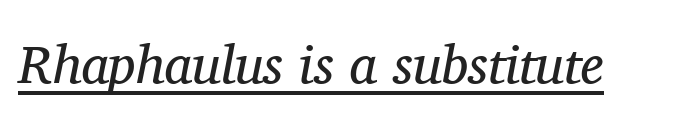
{"serif": "yes", "italic": "yes", "lean": "right", "slant_degrees": 11, "bold": "no", "weight": "regular", "width": "normal", "stroke_contrast": "medium", "x_height": "medium", "monospaced": "no", "underline": "yes", "letter_spacing": "normal", "letter_spacing_em": 0.0, "glyph_px": 54}
